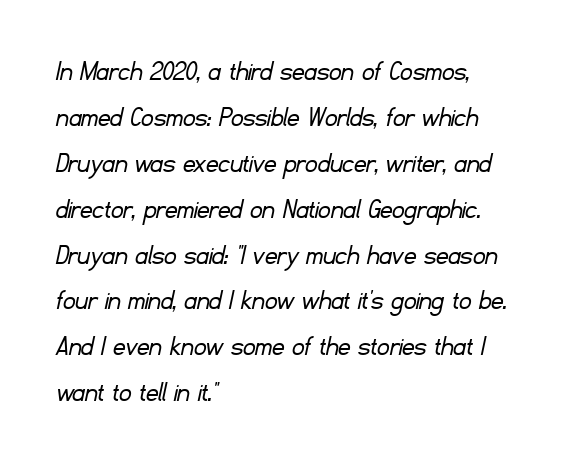
{"serif": "no", "bold": "no", "weight": "light", "width": "normal", "stroke_contrast": "low", "x_height": "small", "monospaced": "no", "underline": "no", "align": "left", "line_spacing": "normal", "line_spacing_ratio": 1.53, "letter_spacing": "normal", "letter_spacing_em": 0.0, "glyph_px": 30}
